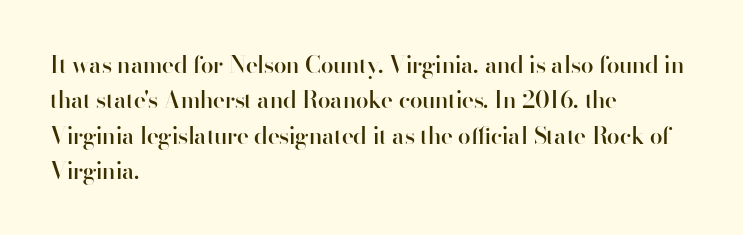
The image shows 23 px text type, upright; set left-aligned, normal line spacing (1.54x), normal letter spacing, not underlined.
